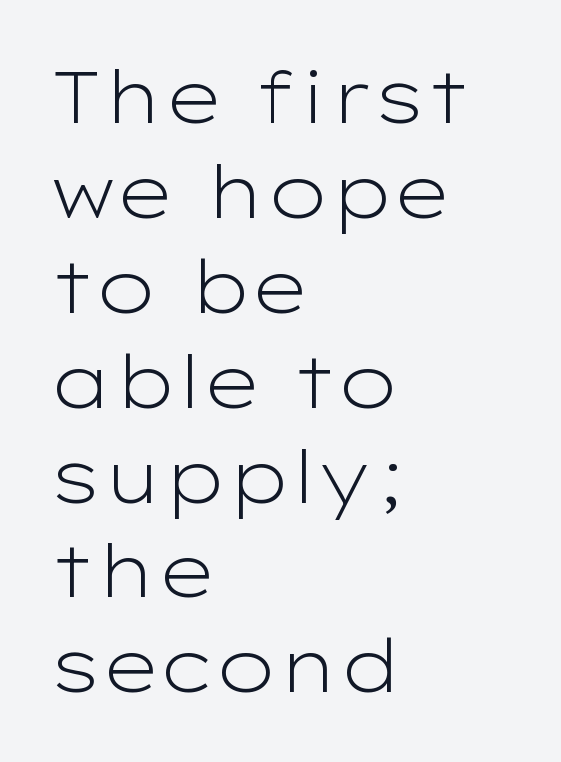
{"serif": "no", "italic": "no", "bold": "no", "weight": "light", "width": "wide", "stroke_contrast": "low", "x_height": "medium", "monospaced": "no", "underline": "no", "align": "left", "line_spacing": "normal", "line_spacing_ratio": 1.3, "letter_spacing": "normal", "letter_spacing_em": 0.0, "glyph_px": 73}
